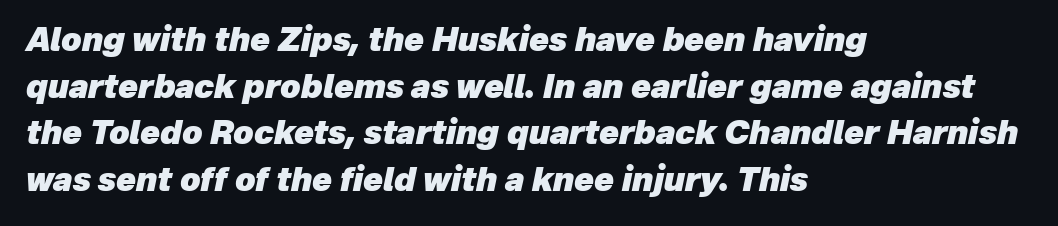
The strip under each line holds only bare page. A full-strength bold gives these letters their thick strokes. Do the characters align in a grid? No, the font is proportional. The line texture is even and compact thanks to regular tracking. The font's italic variant was chosen for this text.
